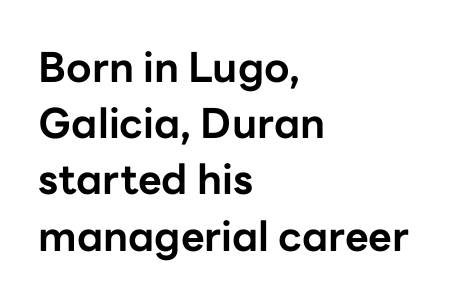
The image shows 41 px bold sans-serif type, upright; set left-aligned, normal line spacing (1.37x), normal letter spacing, not underlined; low stroke contrast and a medium x-height.
